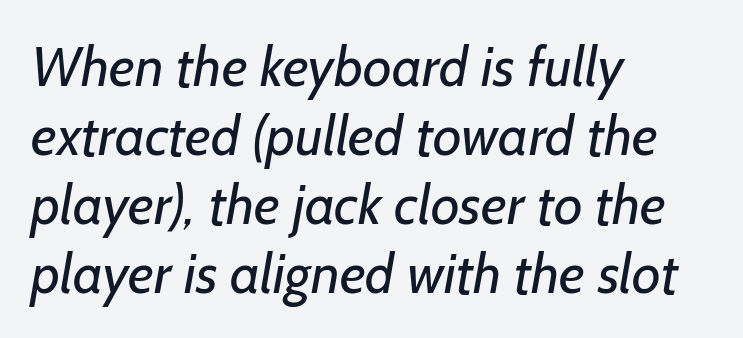
Serifs: no, the terminals of the letterforms are clean. Looks like regular typesetting: each glyph gets only the width it needs. Rule under the text: the space is simply empty. Heft: none added — not bold.
